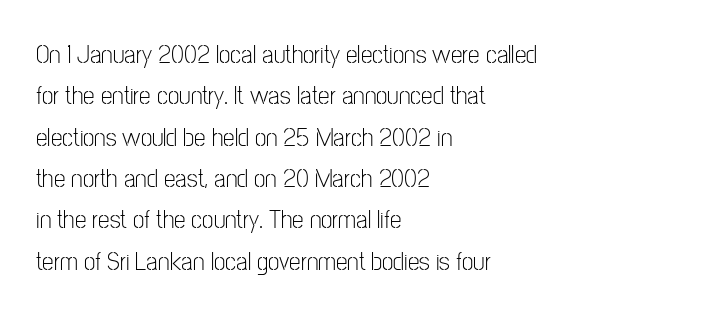
Each stroke keeps to a modest, everyday thickness or less. Whoever set this chose a conventional vertical rhythm. Caption: multi-line text, flush left, ragged right. Underlining? Definitely not there.
